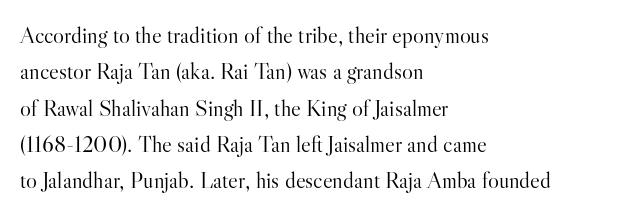
Q: Is the text bold? A: No.
Q: Is the text italic (slanted)? A: No, it is upright.
Q: Is the text underlined? A: No.
Q: How is the paragraph aligned? A: Left-aligned.
Q: Is the spacing between letters normal or unusually wide? A: Normal.
Q: Is the spacing between lines tight, normal or loose? A: Normal.
